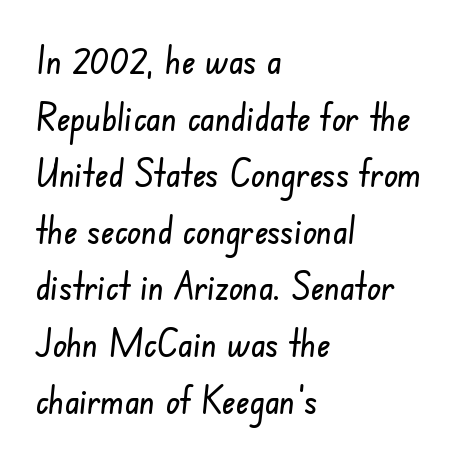
The image shows 37 px condensed sans-serif type; set left-aligned, normal line spacing (1.53x), normal letter spacing, not underlined; low stroke contrast and a small x-height.
